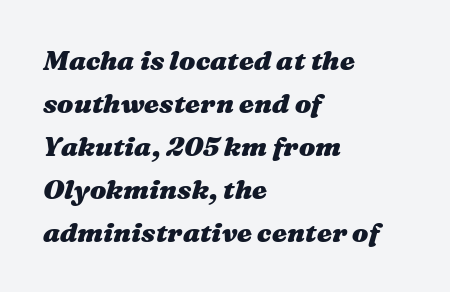
{"italic": "yes", "lean": "right", "slant_degrees": 16, "bold": "yes", "underline": "no", "align": "left", "line_spacing": "normal", "line_spacing_ratio": 1.59, "letter_spacing": "normal", "letter_spacing_em": 0.0, "glyph_px": 27}
